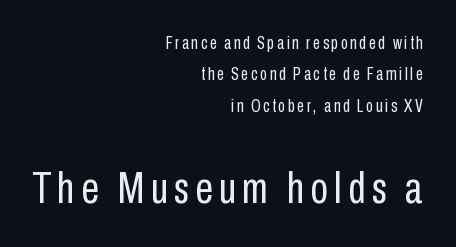
{"serif": "no", "italic": "no", "bold": "no", "weight": "regular", "width": "condensed", "stroke_contrast": "low", "x_height": "medium", "monospaced": "no", "underline": "no", "align": "right", "line_spacing_ratio": 1.75, "larger_block": "second", "size_ratio": 2.5, "glyph_px": 45}
